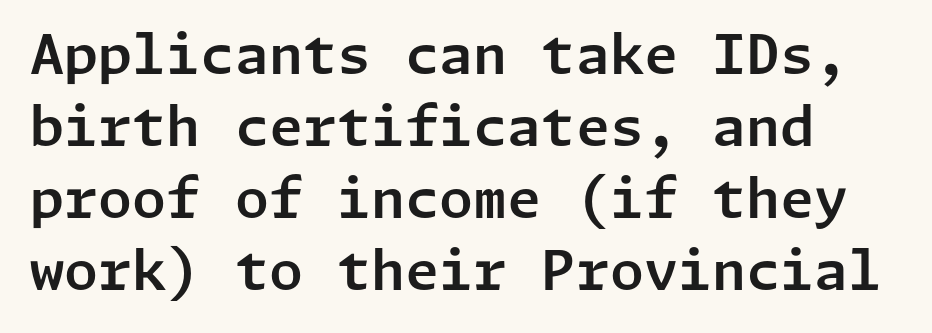
The image shows 55 px sans-serif type, upright; set left-aligned, normal line spacing (1.31x), normal letter spacing, not underlined; low stroke contrast and a medium x-height.
